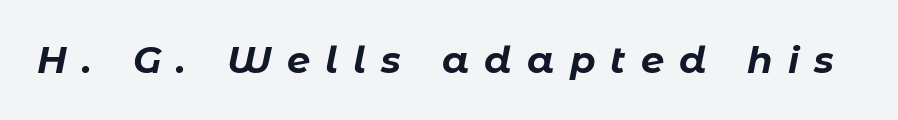
{"italic": "yes", "lean": "right", "slant_degrees": 11, "bold": "yes", "weight": "bold", "width": "normal", "stroke_contrast": "low", "x_height": "medium", "monospaced": "no", "underline": "no", "letter_spacing": "wide", "letter_spacing_em": 0.41, "glyph_px": 37}
